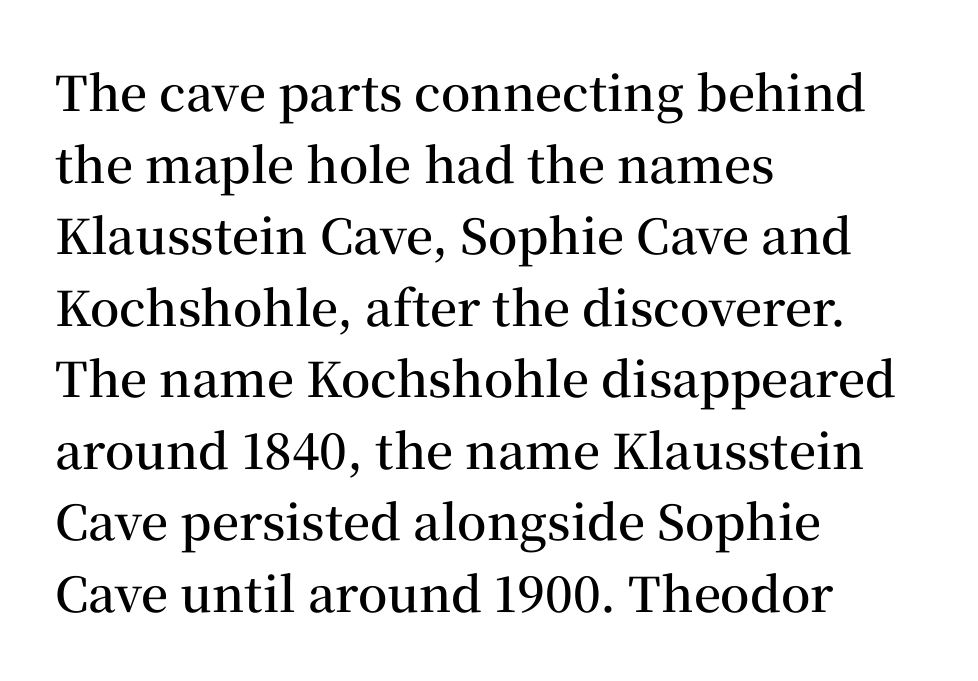
A serif font was chosen for this passage. This sample uses plain, unmodified letter spacing. The rendering uses natural spacing where letterforms have individual widths. One glance says typical: line gaps are just what's usual. Casual observation: everything's shoved over to the left.
